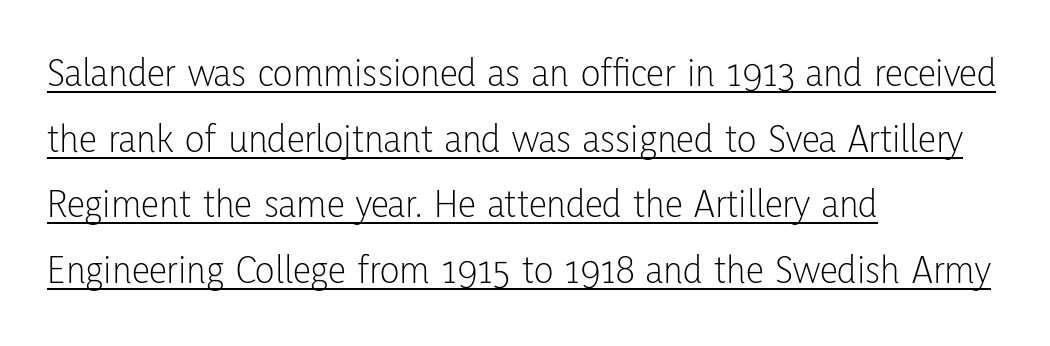
{"serif": "no", "italic": "no", "bold": "no", "weight": "light", "width": "condensed", "stroke_contrast": "low", "x_height": "medium", "monospaced": "no", "underline": "yes", "align": "left", "line_spacing": "normal", "line_spacing_ratio": 1.6, "letter_spacing": "normal", "letter_spacing_em": 0.0, "glyph_px": 41}
